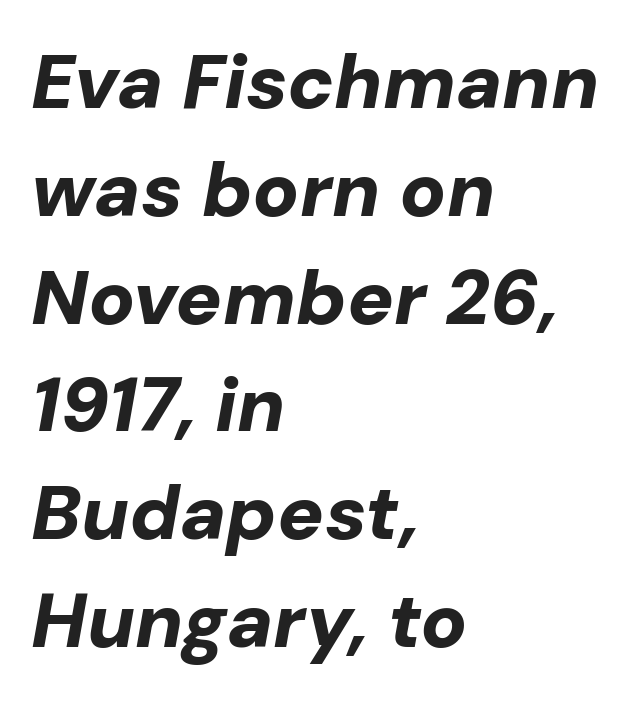
Words appear dense and cohesive because spacing is normal. The whole block is typeset with a tilt. Honestly, the row spacing looks completely unremarkable. The characters look thick and weighty, a clear bold. Clear beneath every line of the passage.
